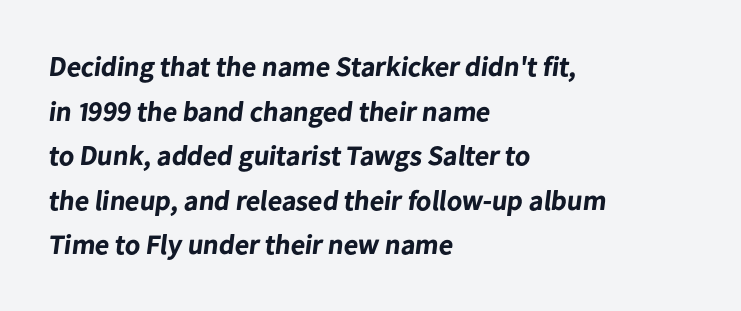
Horizontally, the lines are justified to the leading edge only. Does the type have serifs? No, each stem ends abruptly. The rendering uses a bold face; every stroke is thick and dark. The tracking reads as untouched default to a designer's eye. The gap between lines stays unmarked.
